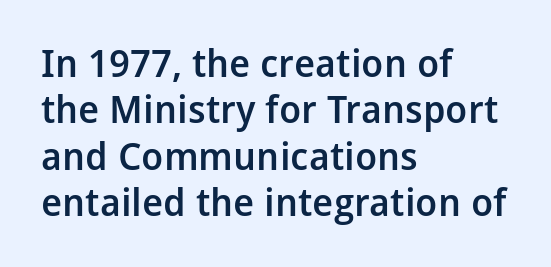
The type sits square on the baseline with zero lean. Font category for this specimen: sans-serif. Default kerning and tracking; the words read as compact shapes. Looks like regular typesetting: each glyph gets only the width it needs.
